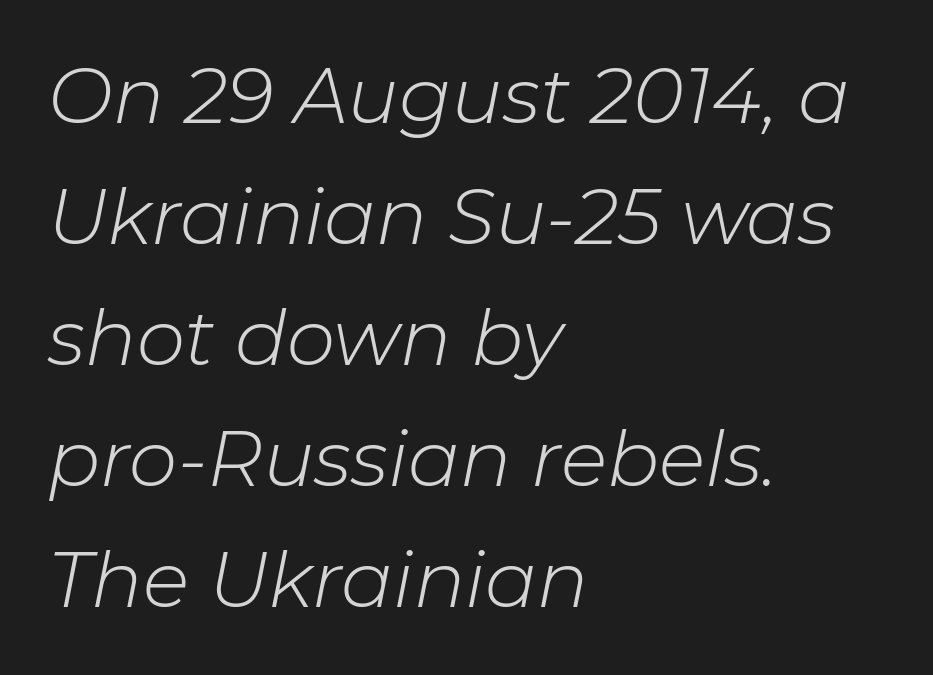
The image shows 77 px light type, italic (leaning right); set left-aligned, normal line spacing (1.57x), normal letter spacing, not underlined; low stroke contrast and a medium x-height.
